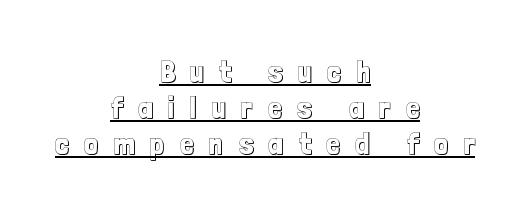
{"italic": "no", "width": "condensed", "x_height": "medium", "monospaced": "no", "underline": "yes", "align": "center", "line_spacing_ratio": 1.16, "letter_spacing": "wide", "letter_spacing_em": 0.5, "glyph_px": 31}
